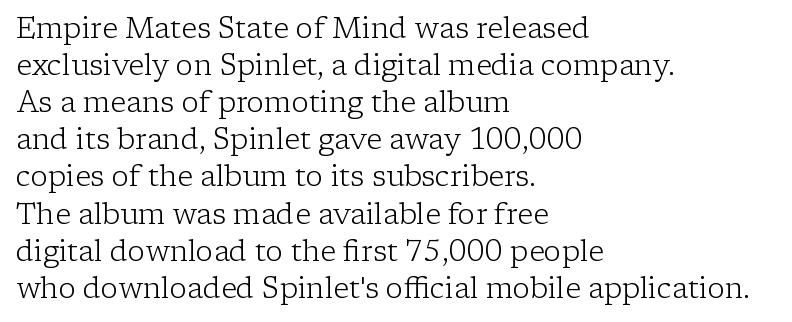
Summary of vertical rhythm: regular, with standard interline spacing. Inter-character spacing is left at the font's built-in metrics. The foot of each line stays bare and open. The letters advance in unequal steps, a hallmark of proportional type.
